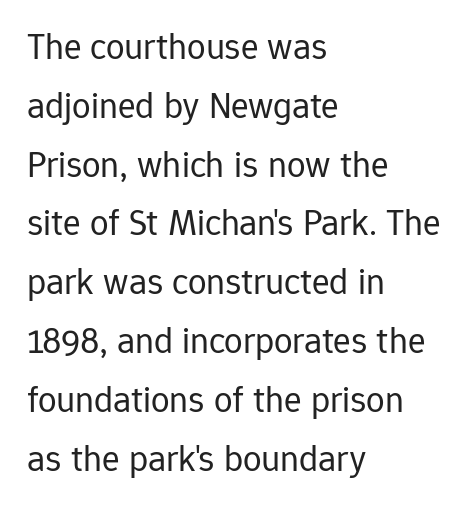
The image shows 37 px regular-weight sans-serif type, upright; set left-aligned, normal line spacing (1.59x), normal letter spacing, not underlined; low stroke contrast and a medium x-height.
